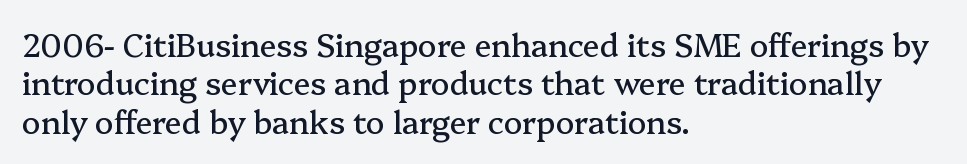
This sample has the flowing, uneven cadence of proportional lettering. I'd call this a serif setting — the letters wear small feet. Left-aligned paragraph, ragged on the right. Do the letters lean? They stand straight. The letters sit at their default tracking, neither squeezed nor spread.
